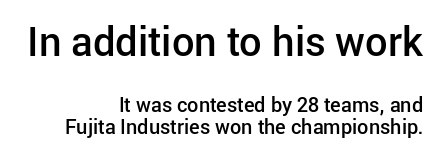
The passage shown is semibold, sitting just below true bold. The letters stand straight up with perfectly vertical stems. Cramped leading. Font category for this specimen: sans-serif.
